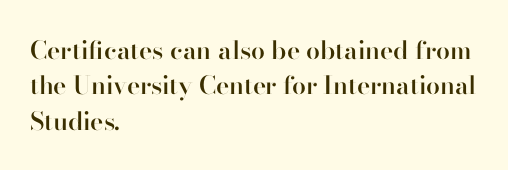
Every letter is mildly thick-stroked: semibold rather than bold. The passage is arranged the way most books set body copy — flush left. The axis of the letterforms is exactly vertical. The rendering uses a moderate line-height, typical for paragraphs.
